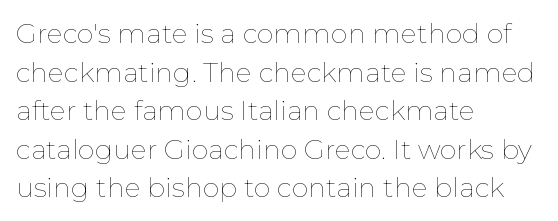
Stroke thickness stays within the range of a standard reading face or lighter. Notice how descenders clear the ascenders below comfortably — that's standard leading. There is no visible air inserted between adjacent glyphs. Casual observation: everything's shoved over to the left. The specimen omits any rule beneath the text block's lines. The letters stand straight up with perfectly vertical stems.
